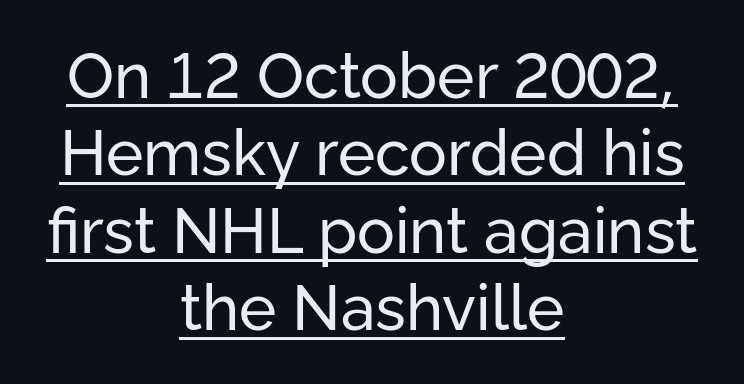
Q: Is the text bold? A: No.
Q: Is the text italic (slanted)? A: No, it is upright.
Q: Is the typeface a serif or a sans-serif typeface? A: Sans-serif.
Q: Is the text underlined? A: Yes.
Q: How is the paragraph aligned? A: Centered.
Q: Is the spacing between letters normal or unusually wide? A: Normal.
Q: Width (condensed, normal, or wide)? A: Normal.
Q: Stroke contrast? A: Low.
Q: x-height? A: Medium.
Q: Monospaced? A: No.
